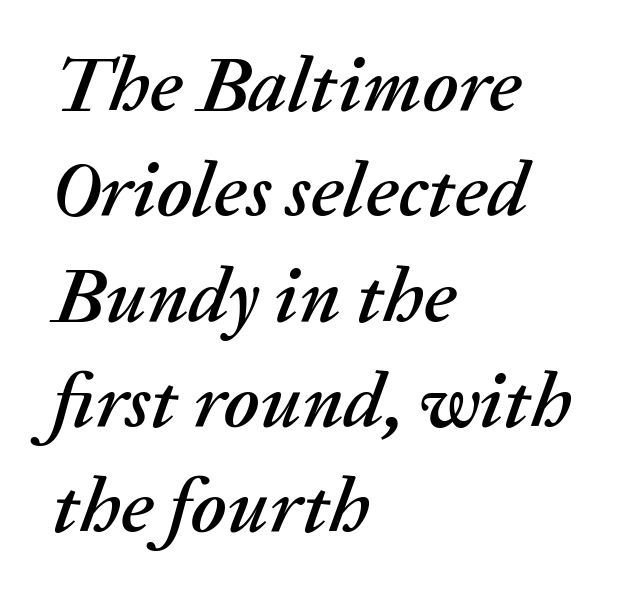
Q: Is the text italic (slanted)? A: Yes, it leans right by about 20 degrees.
Q: Is the text underlined? A: No.
Q: How is the paragraph aligned? A: Left-aligned.
Q: Is the spacing between letters normal or unusually wide? A: Normal.
Q: Is the spacing between lines tight, normal or loose? A: Normal.
Q: Width (condensed, normal, or wide)? A: Normal.
Q: Stroke contrast? A: Medium.
Q: x-height? A: Medium.
Q: Monospaced? A: No.
